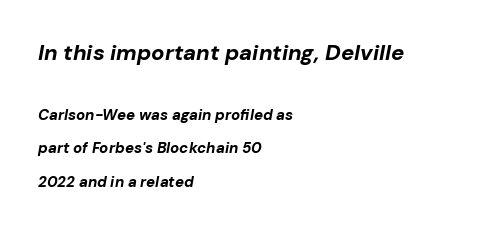
Decoration check: the copy has no underline. The font's italic variant was chosen for this text. Regarding leading, the lines here are spaced well apart. Bigger letters appear in the top chunk; the bottom chunk is reduced. A classic flush-left, rag-right setting is used for this passage. Spacing between characters is what you'd get straight out of the box.
